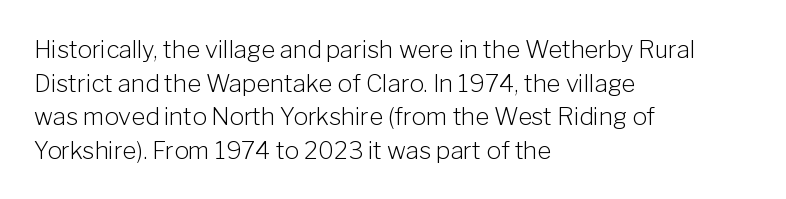
Does the copy run flush right? No — it runs flush left. Does extra space separate the letters? No, they use regular spacing. The letters look calm and open, with moderate or lighter stems. Beneath every word, the page is bare. Normally led — the rows are evenly, conventionally spaced.
